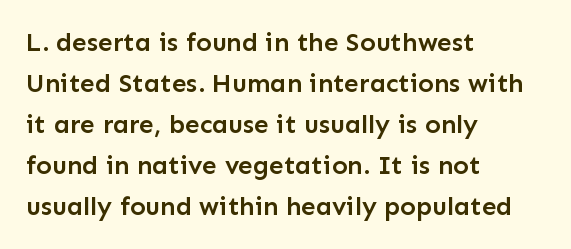
Q: Is the text bold? A: Semi-bold.
Q: Is the text italic (slanted)? A: No, it is upright.
Q: Is the text underlined? A: No.
Q: How is the paragraph aligned? A: Left-aligned.
Q: Is the spacing between letters normal or unusually wide? A: Normal.
Q: Is the spacing between lines tight, normal or loose? A: Normal.
